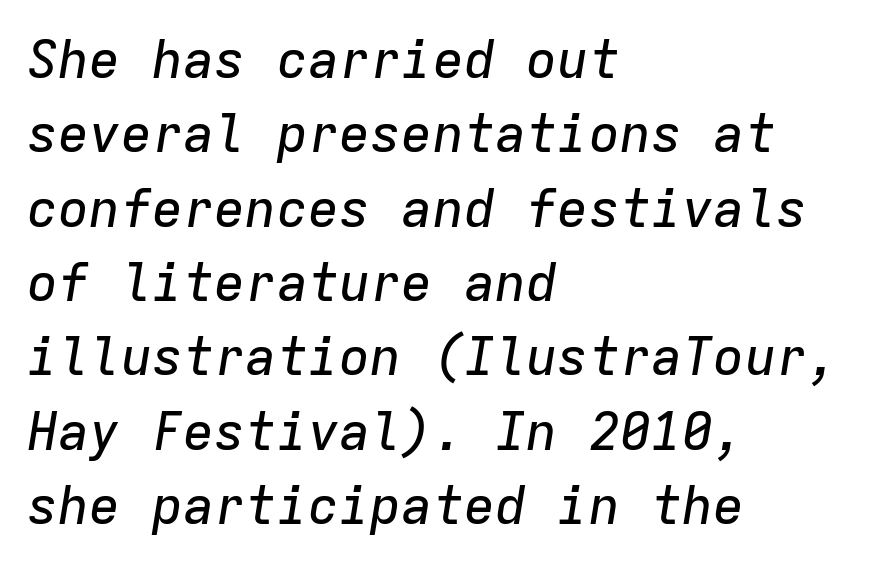
There's an unmistakable incline to the writing here. The rag falls on the right side of this text block. The type is set solid horizontally, with unmodified tracking. Descenders hang freely into open space.
